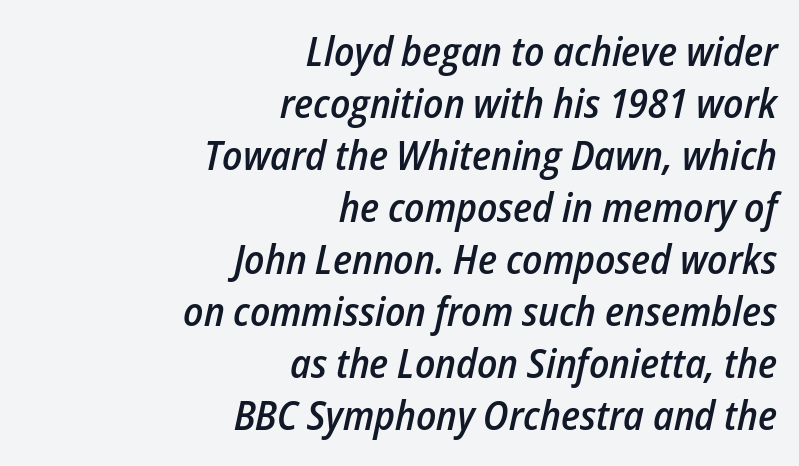
The image shows 41 px semibold, condensed type, italic (leaning right); set right-aligned, normal line spacing (1.27x), normal letter spacing, not underlined; low stroke contrast and a medium x-height.
